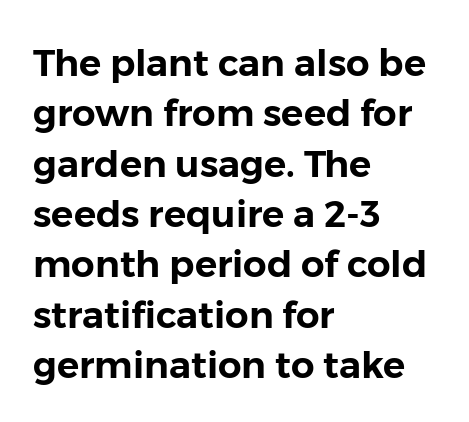
Each letter keeps its own natural width here, so spacing adapts to shape. The block of text has a typical density, with ordinary space between rows. A roman cut, with each character standing at attention. Beneath every word, the page is bare. These lines are composed in type without serifs. Inter-character spacing is left at the font's built-in metrics.
